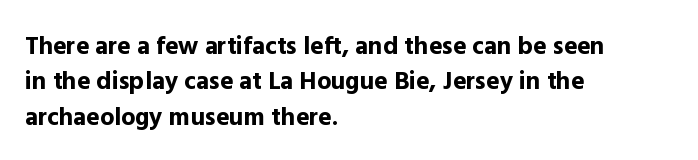
{"italic": "no", "bold": "yes", "underline": "no", "align": "left", "line_spacing": "normal", "line_spacing_ratio": 1.42, "letter_spacing": "normal", "letter_spacing_em": 0.0, "glyph_px": 25}
